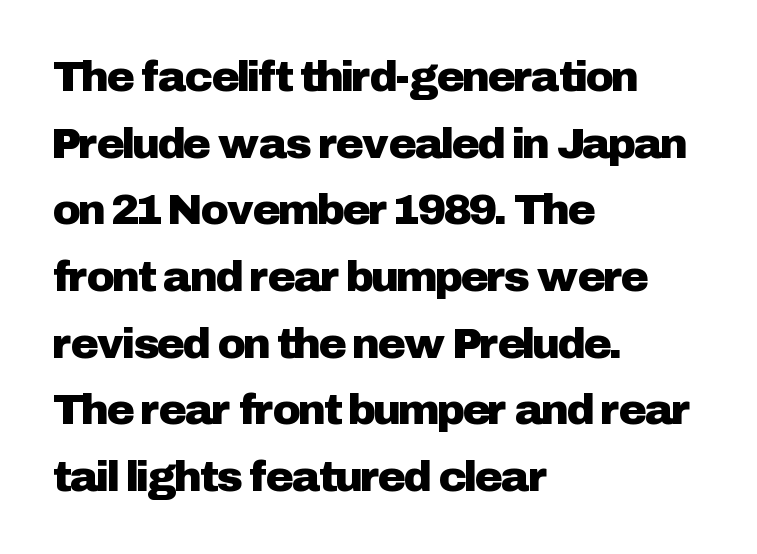
The image shows 43 px sans-serif type, upright; set left-aligned, normal line spacing (1.55x), normal letter spacing, not underlined; low stroke contrast and a medium x-height.
